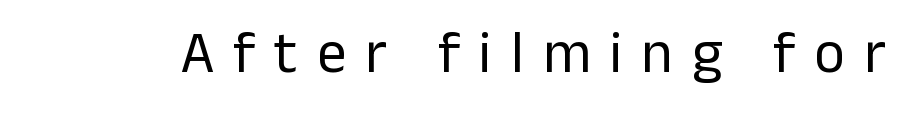
The type is letterspaced generously, with wide tracking. This sample has the flowing, uneven cadence of proportional lettering. The space beneath each line is pristine and unruled. Each stroke keeps to a modest, everyday thickness or less. Stroke terminals: plain, sans-serif.
